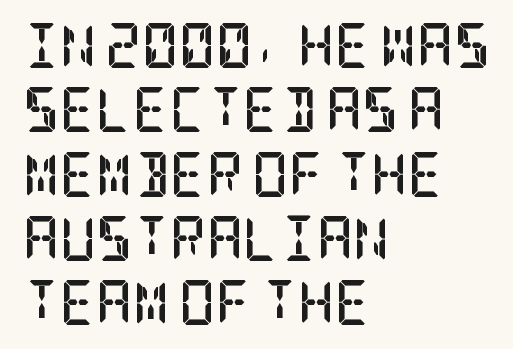
The image shows 45 px semibold, condensed serif type, upright; set left-aligned, normal line spacing (1.43x), normal letter spacing, not underlined; low stroke contrast and a large x-height.
